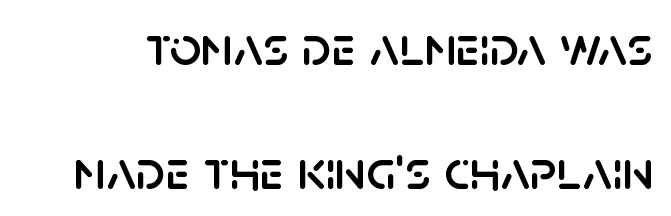
The image shows 55 px sans-serif type, upright; set loose line spacing (2.25x), normal letter spacing, not underlined; low stroke contrast and a large x-height.
